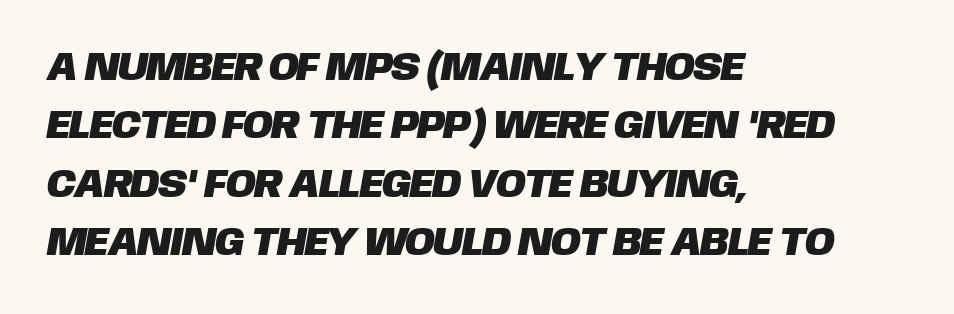
The image shows 40 px sans-serif type; set left-aligned, normal line spacing (1.46x), normal letter spacing, not underlined; low stroke contrast and a large x-height.
